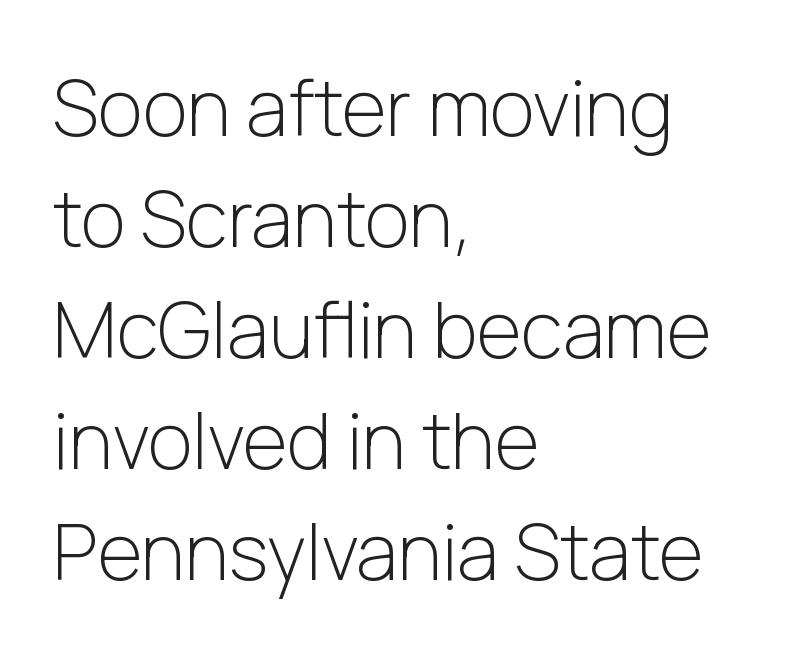
Q: Is the text bold? A: No.
Q: Is the text italic (slanted)? A: No, it is upright.
Q: Is the typeface a serif or a sans-serif typeface? A: Sans-serif.
Q: Is the text underlined? A: No.
Q: How is the paragraph aligned? A: Left-aligned.
Q: Is the spacing between letters normal or unusually wide? A: Normal.
Q: Is the spacing between lines tight, normal or loose? A: Normal.
Q: Width (condensed, normal, or wide)? A: Normal.
Q: Stroke contrast? A: Low.
Q: x-height? A: Medium.
Q: Monospaced? A: No.
